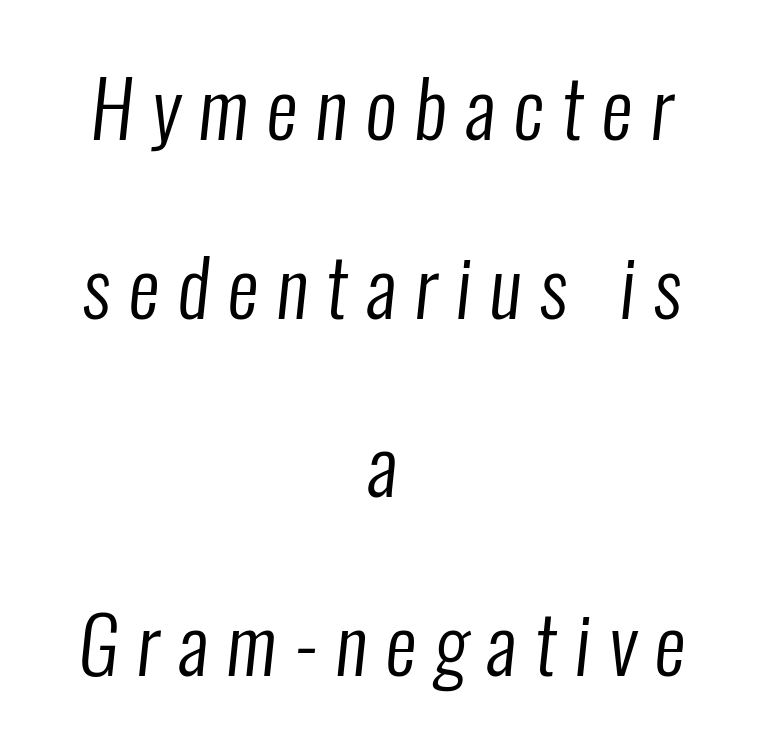
This reads as an unemphasized weight, regular at the heaviest. Anything drawn beneath the words? Only blank space. The space between consecutive lines is lavish. The designer went with a sans here, leaving each stem footless. If you folded the block vertically in half, each line would mirror itself in length.
